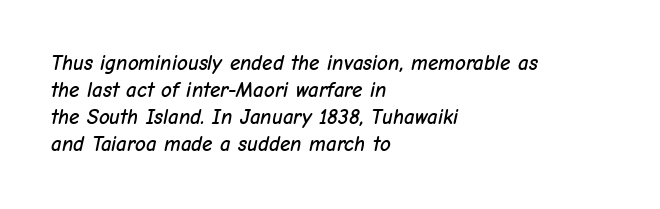
Q: Is the text italic (slanted)? A: Yes, it leans right by about 12 degrees.
Q: Is the text underlined? A: No.
Q: How is the paragraph aligned? A: Left-aligned.
Q: Is the spacing between letters normal or unusually wide? A: Normal.
Q: Is the spacing between lines tight, normal or loose? A: Normal.
